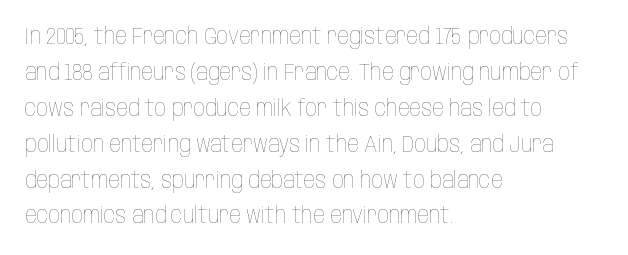
Q: Is the text bold? A: No.
Q: Is the text italic (slanted)? A: No, it is upright.
Q: Is the text underlined? A: No.
Q: How is the paragraph aligned? A: Left-aligned.
Q: Is the spacing between letters normal or unusually wide? A: Normal.
Q: Is the spacing between lines tight, normal or loose? A: Normal.
